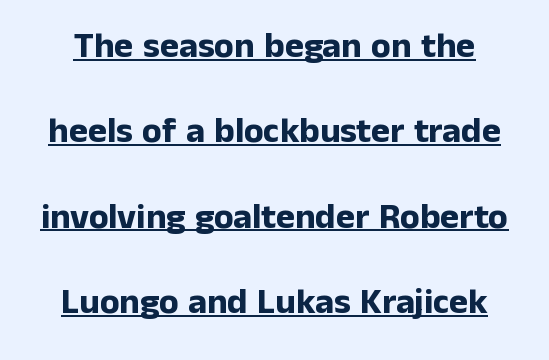
The image shows 36 px bold sans-serif type, upright; set loose line spacing (2.37x), normal letter spacing, underlined; low stroke contrast and a medium x-height.
